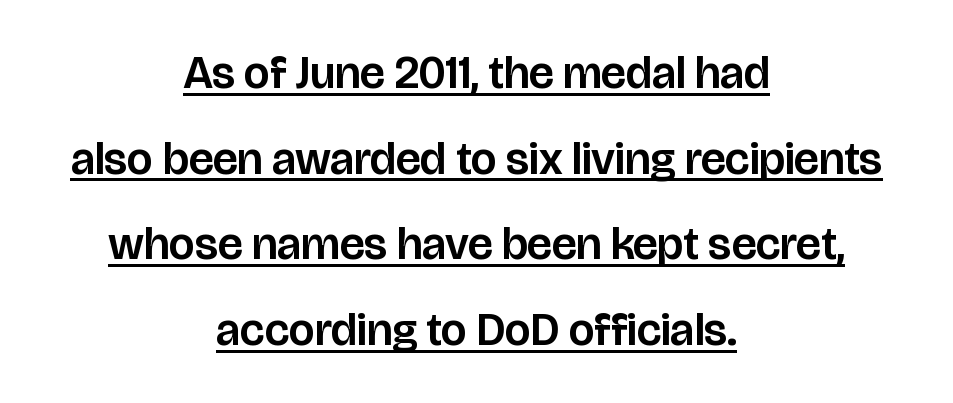
The image shows 46 px sans-serif type, upright; set centered, line spacing 1.86x, normal letter spacing, underlined; low stroke contrast and a large x-height.
